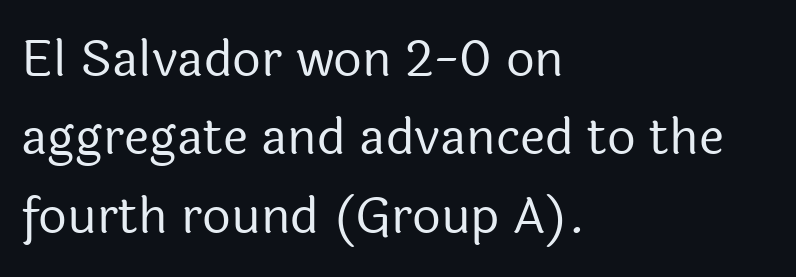
{"serif": "no", "italic": "no", "bold": "no", "weight": "regular", "width": "normal", "x_height": "medium", "monospaced": "no", "underline": "no", "align": "left", "line_spacing": "normal", "line_spacing_ratio": 1.57, "letter_spacing": "normal", "letter_spacing_em": 0.0, "glyph_px": 50}
